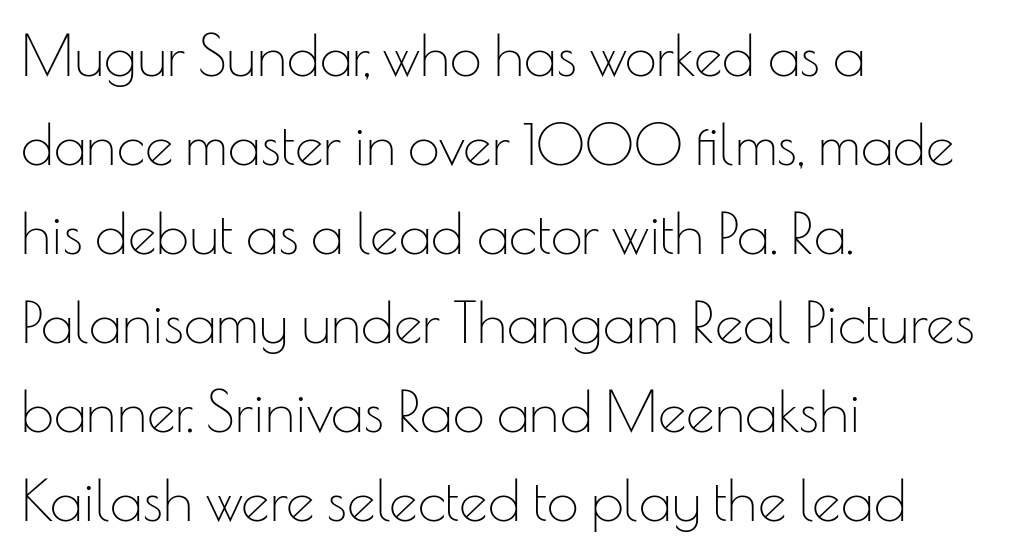
The image shows 57 px thin sans-serif type, upright; set left-aligned, normal line spacing (1.56x), normal letter spacing, not underlined; low stroke contrast and a small x-height.
